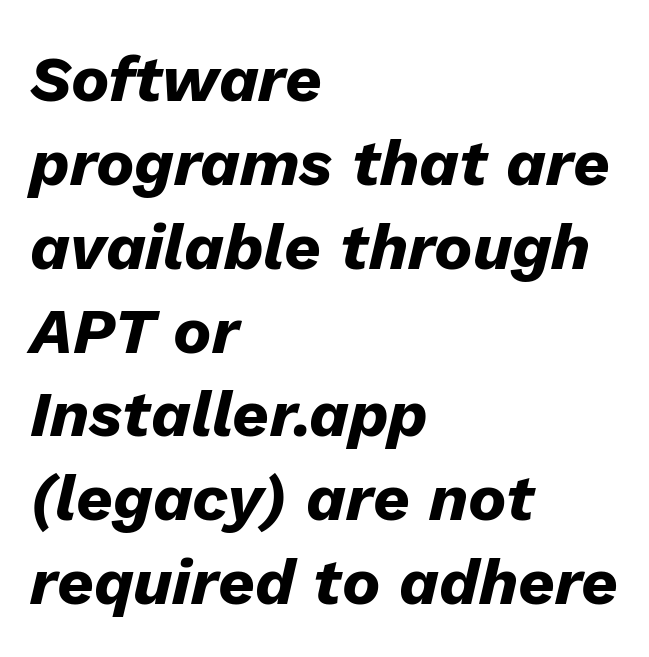
The image shows 64 px heavy type, italic (leaning right); set left-aligned, normal line spacing (1.31x), normal letter spacing, not underlined; low stroke contrast and a medium x-height.
